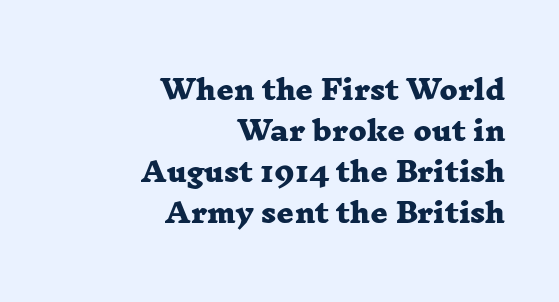
The line texture is even and compact thanks to regular tracking. Strong, thick strokes mark this as bold type. Horizontal bands of white between lines are of average thickness. Only glyphs here, with clear space below each row.
